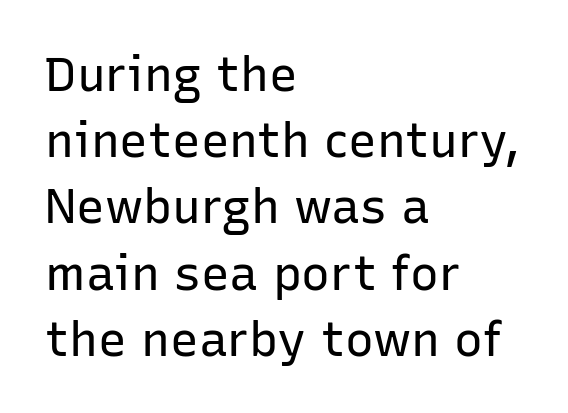
Q: Is the text bold? A: No.
Q: Is the text italic (slanted)? A: No, it is upright.
Q: Is the typeface a serif or a sans-serif typeface? A: Sans-serif.
Q: Is the text underlined? A: No.
Q: How is the paragraph aligned? A: Left-aligned.
Q: Is the spacing between letters normal or unusually wide? A: Normal.
Q: Is the spacing between lines tight, normal or loose? A: Normal.
Q: Width (condensed, normal, or wide)? A: Normal.
Q: Stroke contrast? A: Low.
Q: x-height? A: Medium.
Q: Monospaced? A: No.
